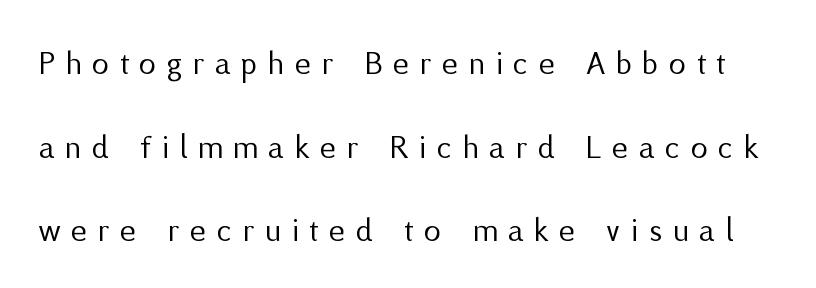
{"serif": "no", "italic": "no", "bold": "no", "weight": "regular", "width": "normal", "stroke_contrast": "medium", "x_height": "medium", "monospaced": "no", "underline": "no", "line_spacing": "loose", "line_spacing_ratio": 2.46, "letter_spacing": "wide", "letter_spacing_em": 0.32, "glyph_px": 34}
